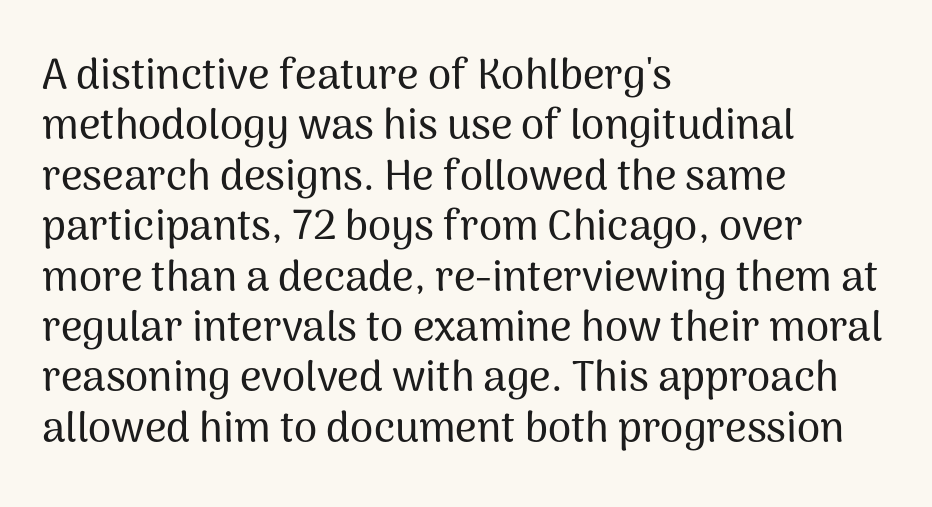
Q: Is the text italic (slanted)? A: No, it is upright.
Q: Is the typeface a serif or a sans-serif typeface? A: Sans-serif.
Q: Is the text underlined? A: No.
Q: How is the paragraph aligned? A: Left-aligned.
Q: Is the spacing between letters normal or unusually wide? A: Normal.
Q: Width (condensed, normal, or wide)? A: Normal.
Q: Stroke contrast? A: Medium.
Q: x-height? A: Medium.
Q: Monospaced? A: No.
